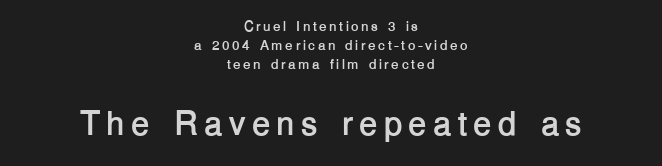
Q: Is the text bold? A: Yes.
Q: Is the text italic (slanted)? A: No, it is upright.
Q: Is the typeface a serif or a sans-serif typeface? A: Sans-serif.
Q: Is the text underlined? A: No.
Q: How is the paragraph aligned? A: Centered.
Q: Is the spacing between lines tight, normal or loose? A: Normal.
Q: Which block of text is set in a larger size, the first (top) or the second (bottom)? A: The second (bottom) one.
Q: Width (condensed, normal, or wide)? A: Normal.
Q: Stroke contrast? A: Low.
Q: x-height? A: Medium.
Q: Monospaced? A: No.
